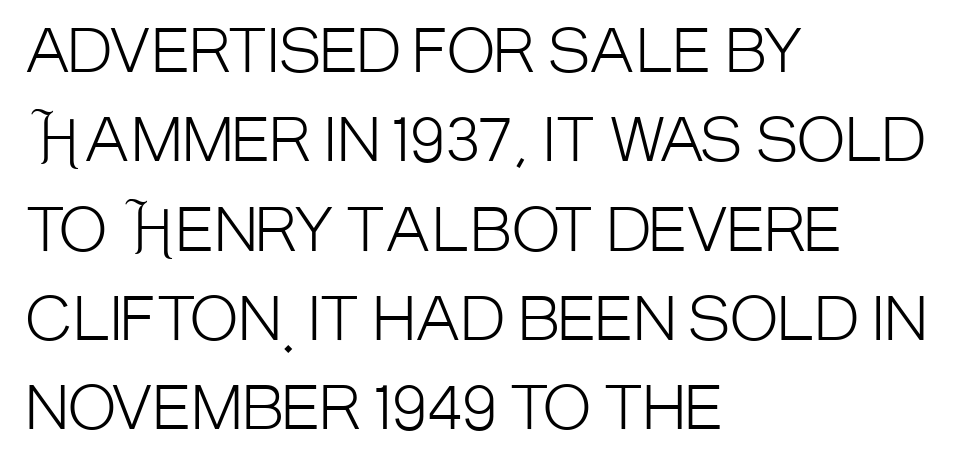
{"serif": "no", "italic": "no", "bold": "no", "weight": "light", "width": "condensed", "stroke_contrast": "low", "x_height": "large", "monospaced": "no", "underline": "no", "align": "left", "line_spacing": "normal", "line_spacing_ratio": 1.54, "letter_spacing": "normal", "letter_spacing_em": 0.0, "glyph_px": 58}
